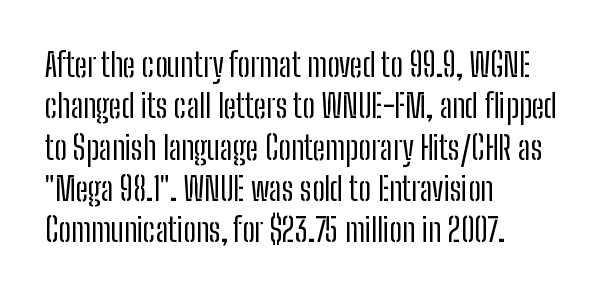
Q: Is the text bold? A: No.
Q: Is the text italic (slanted)? A: No, it is upright.
Q: Is the typeface a serif or a sans-serif typeface? A: Sans-serif.
Q: Is the text underlined? A: No.
Q: How is the paragraph aligned? A: Left-aligned.
Q: Is the spacing between letters normal or unusually wide? A: Normal.
Q: Is the spacing between lines tight, normal or loose? A: Normal.
Q: Width (condensed, normal, or wide)? A: Condensed.
Q: Stroke contrast? A: Low.
Q: x-height? A: Medium.
Q: Monospaced? A: No.
